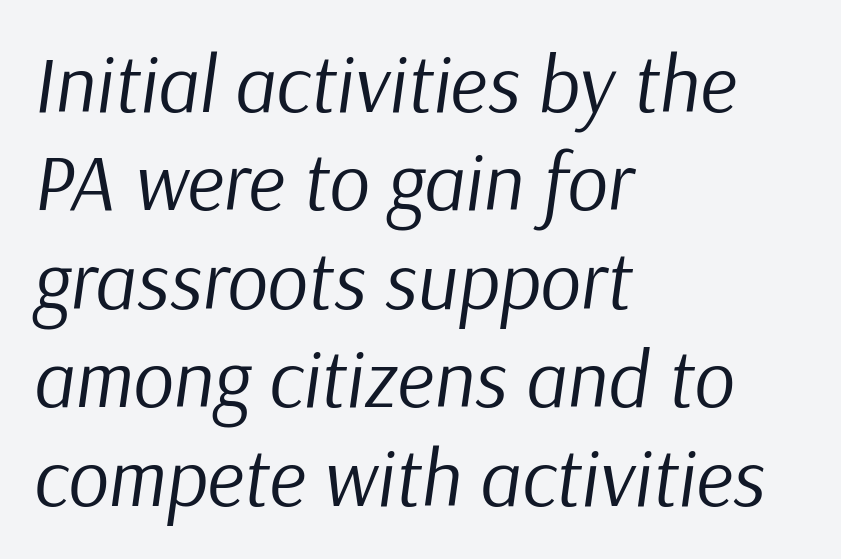
The passage is arranged the way most books set body copy — flush left. Slant detected: the letters are inclined. Is the type heavy? It reads as light-to-regular instead. Is the letter spacing exaggerated? No — it looks like the ordinary default. The zone under the glyphs is completely vacant.
